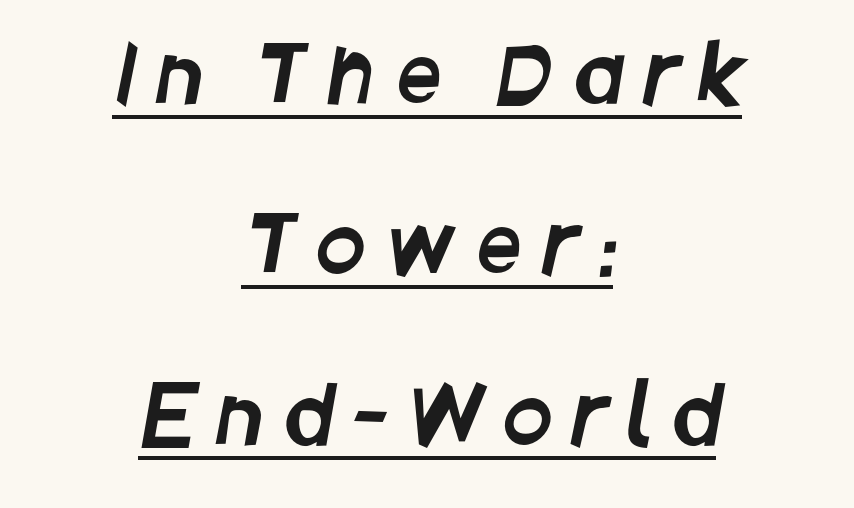
{"serif": "no", "width": "condensed", "stroke_contrast": "low", "x_height": "large", "monospaced": "no", "underline": "yes", "align": "center", "line_spacing": "loose", "line_spacing_ratio": 2.13, "letter_spacing": "wide", "letter_spacing_em": 0.26, "glyph_px": 80}
